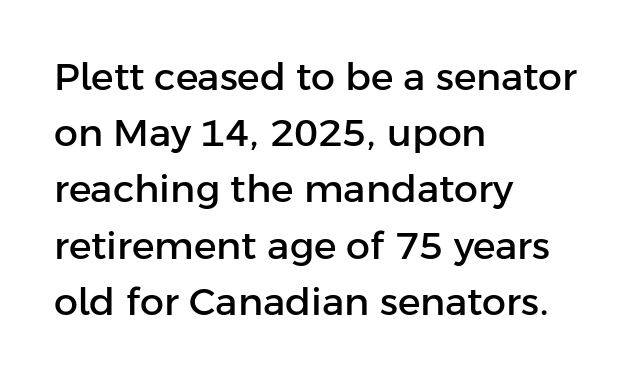
Q: Is the text italic (slanted)? A: No, it is upright.
Q: Is the typeface a serif or a sans-serif typeface? A: Sans-serif.
Q: Is the text underlined? A: No.
Q: How is the paragraph aligned? A: Left-aligned.
Q: Is the spacing between letters normal or unusually wide? A: Normal.
Q: Is the spacing between lines tight, normal or loose? A: Normal.
Q: Width (condensed, normal, or wide)? A: Normal.
Q: Stroke contrast? A: Low.
Q: x-height? A: Medium.
Q: Monospaced? A: No.
